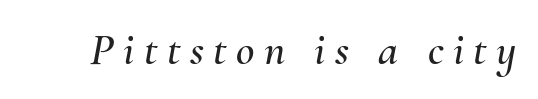
{"italic": "yes", "lean": "right", "slant_degrees": 10, "width": "normal", "stroke_contrast": "medium", "x_height": "small", "monospaced": "no", "underline": "no", "letter_spacing": "wide", "letter_spacing_em": 0.21, "glyph_px": 45}
